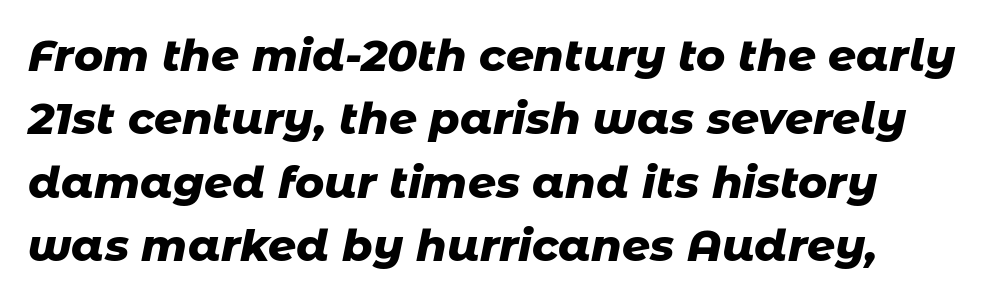
The image shows 44 px heavy type, italic (leaning right); set normal line spacing (1.44x), normal letter spacing, not underlined; low stroke contrast and a medium x-height.
